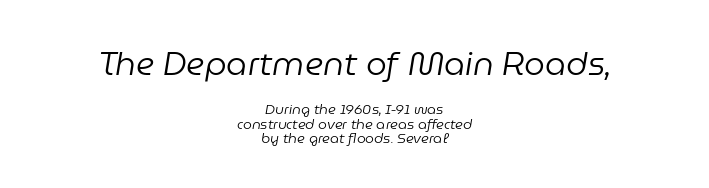
{"italic": "yes", "lean": "right", "slant_degrees": 9, "bold": "no", "weight": "regular", "width": "normal", "stroke_contrast": "low", "x_height": "medium", "monospaced": "no", "underline": "no", "align": "center", "line_spacing": "tight", "line_spacing_ratio": 1.03, "letter_spacing": "normal", "letter_spacing_em": 0.0, "larger_block": "first", "size_ratio": 2.36, "glyph_px": 33}
